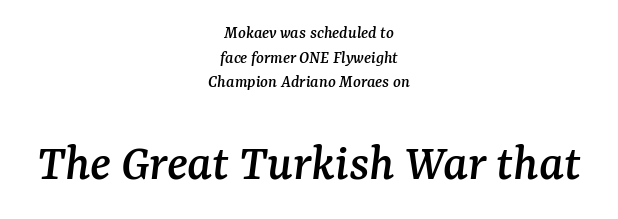
The image shows 53 px serif type, italic (leaning right); set centered, normal line spacing (1.37x), normal letter spacing, not underlined; the second (bottom) block is 2.94x larger; medium stroke contrast and a medium x-height.
